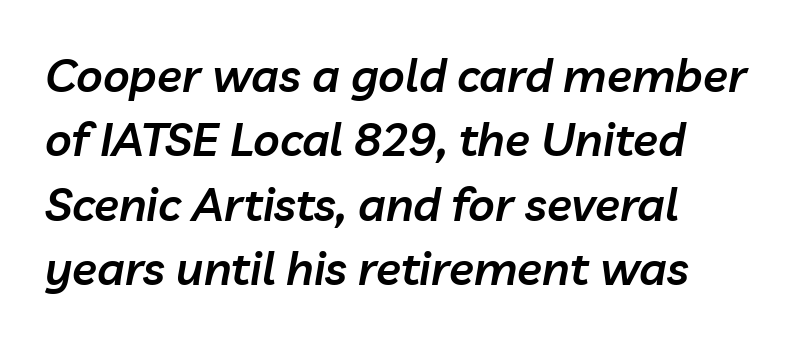
Q: Is the text bold? A: Semi-bold.
Q: Is the text italic (slanted)? A: Yes, it leans right by about 10 degrees.
Q: Is the text underlined? A: No.
Q: How is the paragraph aligned? A: Left-aligned.
Q: Is the spacing between letters normal or unusually wide? A: Normal.
Q: Is the spacing between lines tight, normal or loose? A: Normal.
Q: Width (condensed, normal, or wide)? A: Normal.
Q: Stroke contrast? A: Low.
Q: x-height? A: Medium.
Q: Monospaced? A: No.
